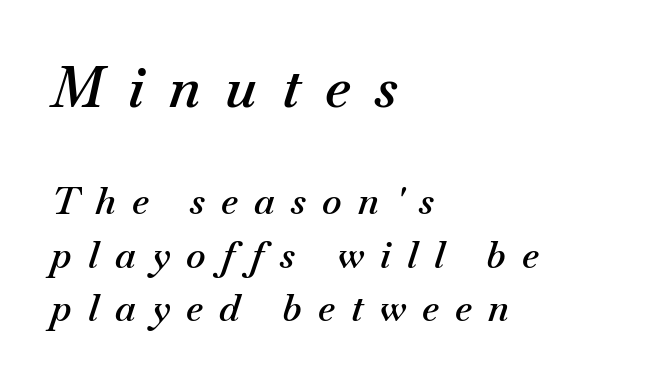
Whoever set this made the first block the dominant, larger element. Each letter keeps its own natural width here, so spacing adapts to shape. Does the lettering tilt? It does — this is italic. Does the copy run flush right? No — it runs flush left. Stroke thickness is moderately raised; the sample reads as semibold. Does extra space separate the letters? Yes, quite a lot of it.
